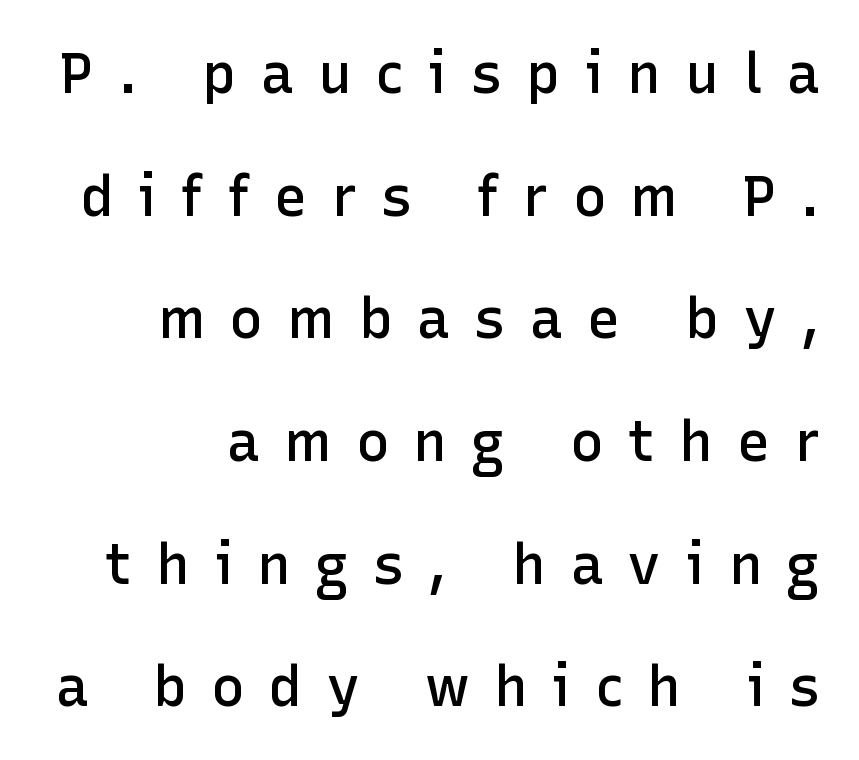
{"serif": "no", "italic": "no", "bold": "semi", "weight": "semibold", "width": "normal", "stroke_contrast": "low", "x_height": "medium", "monospaced": "no", "underline": "no", "align": "right", "line_spacing": "loose", "line_spacing_ratio": 2.19, "letter_spacing": "wide", "letter_spacing_em": 0.43, "glyph_px": 56}
